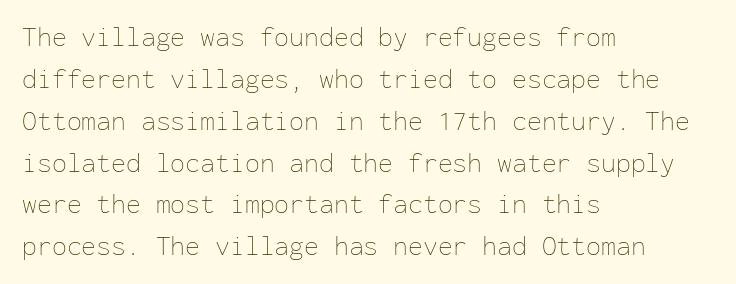
Anything drawn beneath the words? Only blank space. Each word holds together tightly as a unit, with standard inter-letter gaps. Each stroke keeps to a modest, everyday thickness or less. Normally led — the rows are evenly, conventionally spaced. In CSS terms this would be text-align: left. Does the lettering tilt? It doesn't — this is upright.
